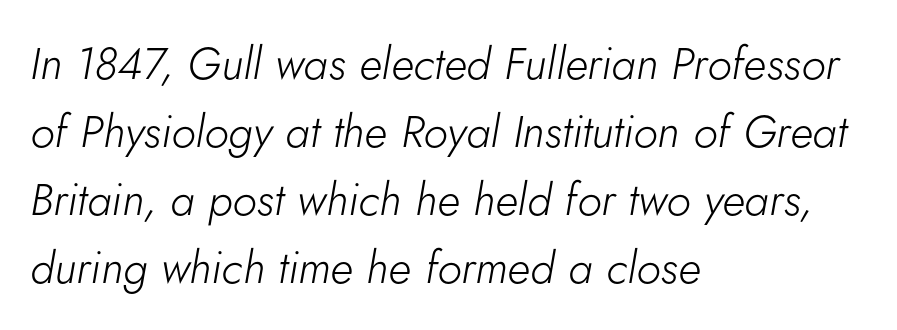
{"italic": "yes", "lean": "right", "slant_degrees": 5, "bold": "no", "weight": "light", "width": "normal", "stroke_contrast": "low", "x_height": "small", "monospaced": "no", "underline": "no", "align": "left", "line_spacing": "normal", "line_spacing_ratio": 1.51, "letter_spacing": "normal", "letter_spacing_em": 0.0, "glyph_px": 45}
